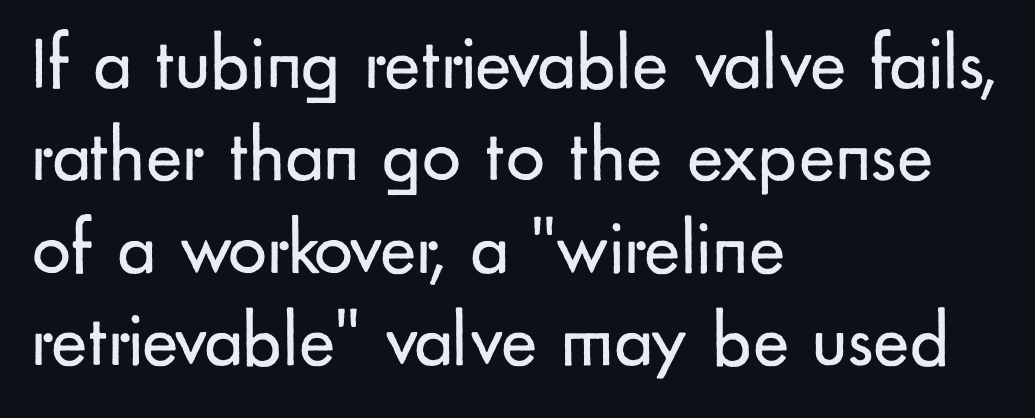
The image shows 77 px regular-weight sans-serif type, upright; set left-aligned, line spacing 1.2x, normal letter spacing, not underlined; low stroke contrast and a small x-height.
